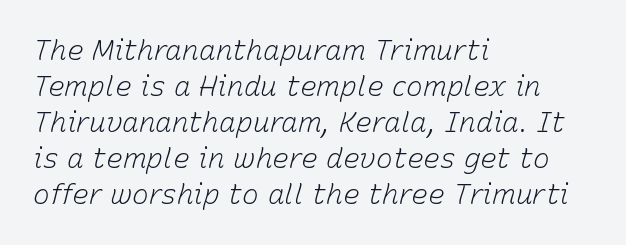
Q: Is the text bold? A: No.
Q: Is the text italic (slanted)? A: Yes, it leans right by about 15 degrees.
Q: Is the text underlined? A: No.
Q: How is the paragraph aligned? A: Left-aligned.
Q: Is the spacing between letters normal or unusually wide? A: Normal.
Q: Is the spacing between lines tight, normal or loose? A: Normal.
Q: Width (condensed, normal, or wide)? A: Normal.
Q: Stroke contrast? A: Low.
Q: x-height? A: Medium.
Q: Monospaced? A: No.
